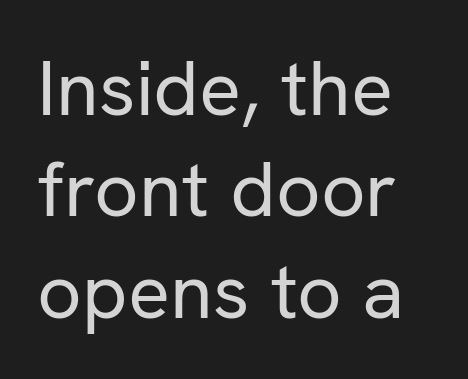
Proportional: the letters do not fall into vertical columns. The font family rendered here belongs to the sans-serif group. Look at the tracking — it's just the regular setting, nothing added. Stems and bowls with no extra thickness — not bold.
